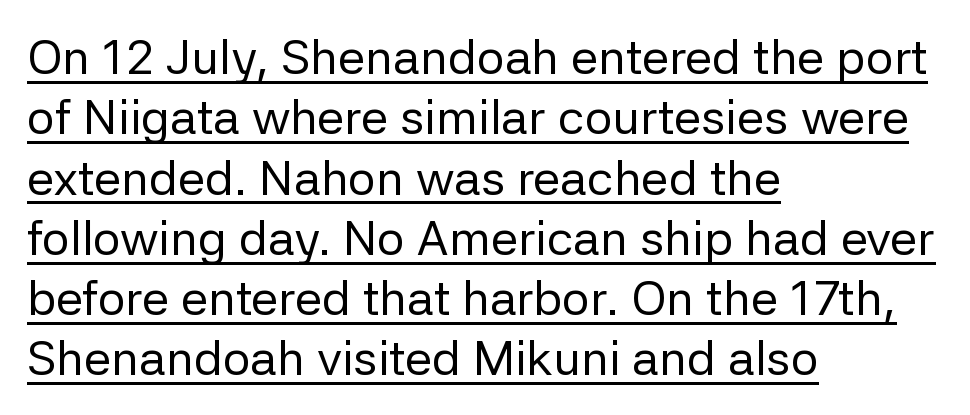
The image shows 49 px regular-weight sans-serif type, upright; set left-aligned, line spacing 1.23x, normal letter spacing, underlined; low stroke contrast and a medium x-height.
